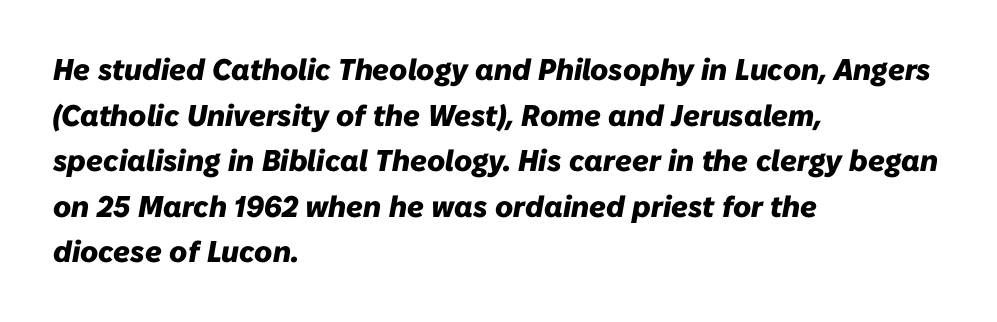
The image shows 30 px heavy type, italic (leaning right); set left-aligned, normal line spacing (1.52x), normal letter spacing, not underlined; low stroke contrast and a medium x-height.
